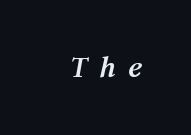
Compared with an ordinary text face, these strokes are far heavier — a full bold. A bare baseline throughout the passage. Character widths vary here, with narrow letters taking less room than wide ones. Spacing between characters has been opened up far beyond the box default.
